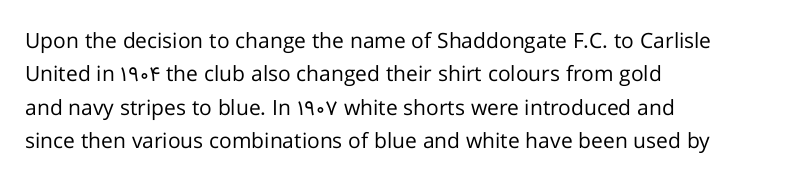
{"italic": "no", "bold": "no", "underline": "no", "align": "left", "line_spacing": "normal", "line_spacing_ratio": 1.59, "letter_spacing": "normal", "letter_spacing_em": 0.0, "glyph_px": 21}
